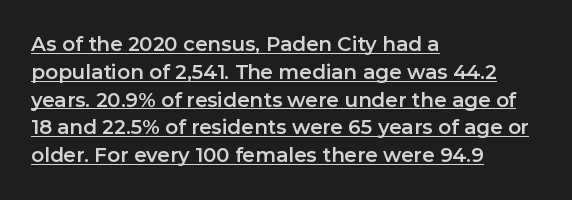
Q: Is the text italic (slanted)? A: No, it is upright.
Q: Is the text underlined? A: Yes.
Q: How is the paragraph aligned? A: Left-aligned.
Q: Is the spacing between letters normal or unusually wide? A: Normal.
Q: Is the spacing between lines tight, normal or loose? A: Normal.
